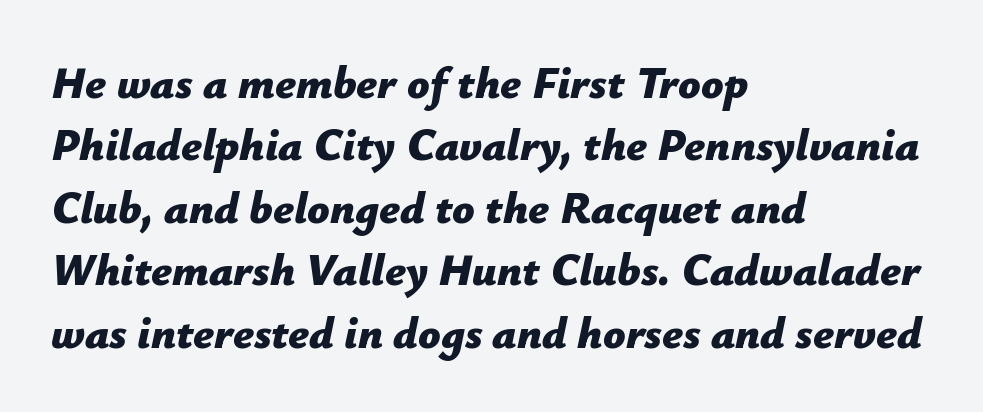
{"italic": "yes", "lean": "right", "slant_degrees": 12, "bold": "yes", "weight": "bold", "width": "normal", "stroke_contrast": "low", "x_height": "medium", "monospaced": "no", "underline": "no", "align": "left", "line_spacing": "normal", "line_spacing_ratio": 1.42, "letter_spacing": "normal", "letter_spacing_em": 0.0, "glyph_px": 44}
